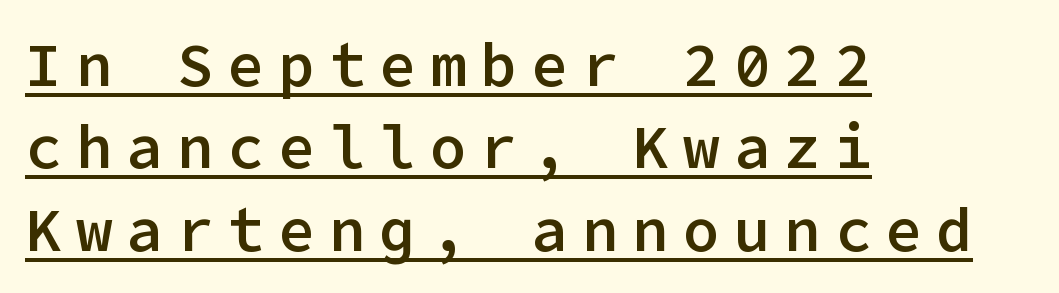
Does a line run under the words? Yes, clearly. Stems and bowls a touch heavier than normal — semibold. The characters display no serif detailing; their extremities are plain. The font's upright variant was chosen for this text.
